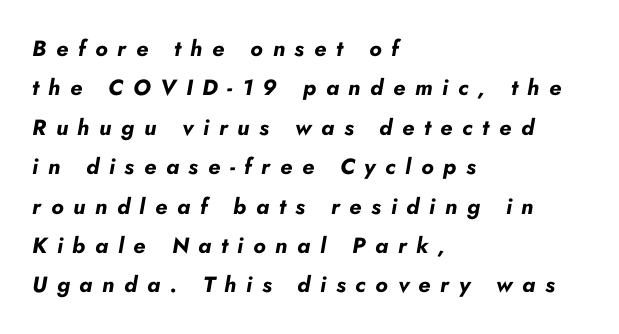
{"italic": "yes", "lean": "right", "slant_degrees": 10, "bold": "yes", "underline": "no", "align": "left", "line_spacing_ratio": 1.79, "letter_spacing": "wide", "letter_spacing_em": 0.44, "glyph_px": 22}
